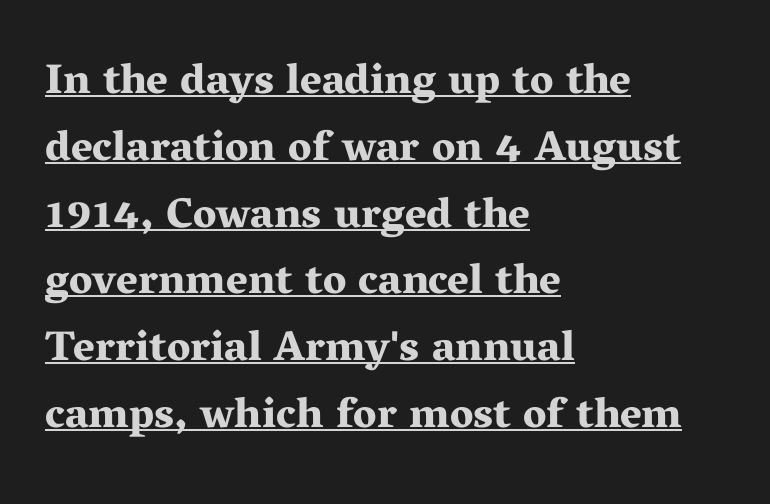
{"serif": "yes", "italic": "no", "bold": "yes", "weight": "bold", "width": "wide", "stroke_contrast": "medium", "x_height": "medium", "monospaced": "no", "underline": "yes", "align": "left", "line_spacing": "normal", "line_spacing_ratio": 1.59, "letter_spacing": "normal", "letter_spacing_em": 0.0, "glyph_px": 42}
